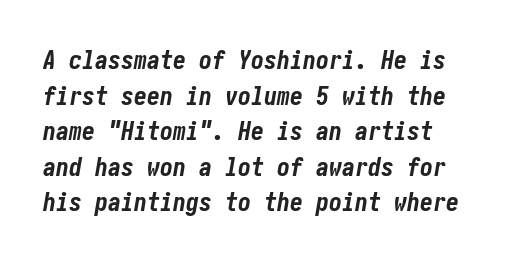
{"italic": "yes", "lean": "right", "slant_degrees": 10, "bold": "yes", "underline": "no", "line_spacing": "normal", "line_spacing_ratio": 1.37, "letter_spacing": "normal", "letter_spacing_em": 0.0, "glyph_px": 26}
